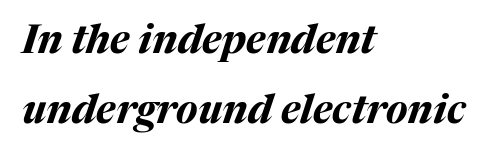
The image shows 40 px bold type, italic (leaning right); set left-aligned, line spacing 1.75x, normal letter spacing, not underlined; medium stroke contrast and a medium x-height.
